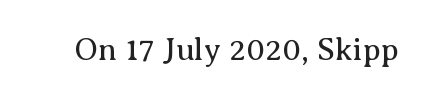
{"serif": "yes", "italic": "no", "bold": "no", "weight": "regular", "width": "normal", "stroke_contrast": "medium", "x_height": "medium", "monospaced": "no", "underline": "no", "letter_spacing": "normal", "letter_spacing_em": 0.0, "glyph_px": 32}
